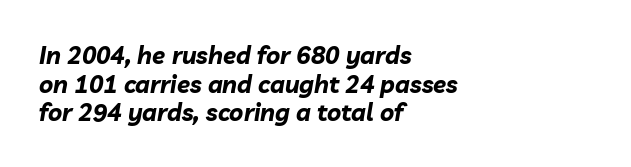
{"italic": "yes", "lean": "right", "slant_degrees": 10, "bold": "yes", "underline": "no", "align": "left", "line_spacing_ratio": 1.19, "letter_spacing": "normal", "letter_spacing_em": 0.0, "glyph_px": 24}
